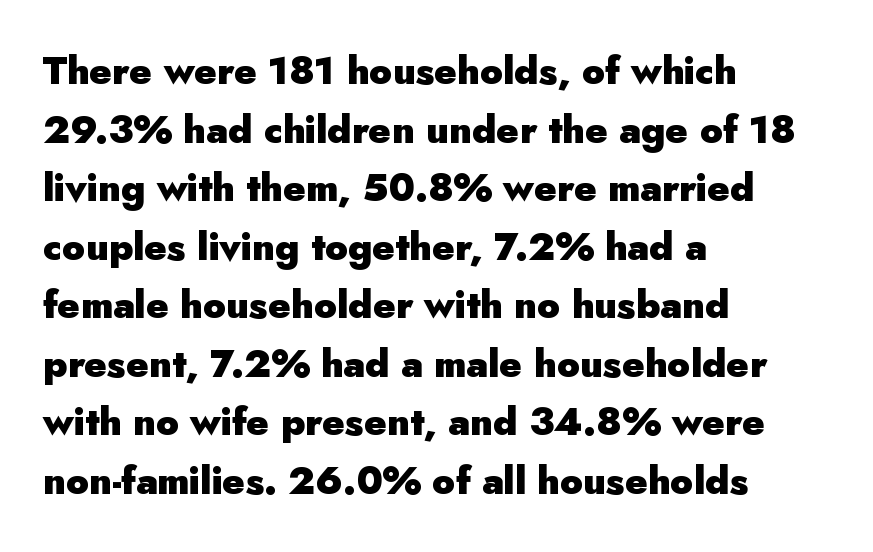
Q: Is the text bold? A: Yes.
Q: Is the text italic (slanted)? A: No, it is upright.
Q: Is the typeface a serif or a sans-serif typeface? A: Sans-serif.
Q: Is the text underlined? A: No.
Q: How is the paragraph aligned? A: Left-aligned.
Q: Is the spacing between letters normal or unusually wide? A: Normal.
Q: Is the spacing between lines tight, normal or loose? A: Normal.
Q: Width (condensed, normal, or wide)? A: Normal.
Q: Stroke contrast? A: Low.
Q: x-height? A: Small.
Q: Monospaced? A: No.
